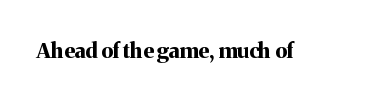
{"italic": "no", "bold": "yes", "underline": "no", "letter_spacing": "normal", "letter_spacing_em": 0.0, "glyph_px": 21}
